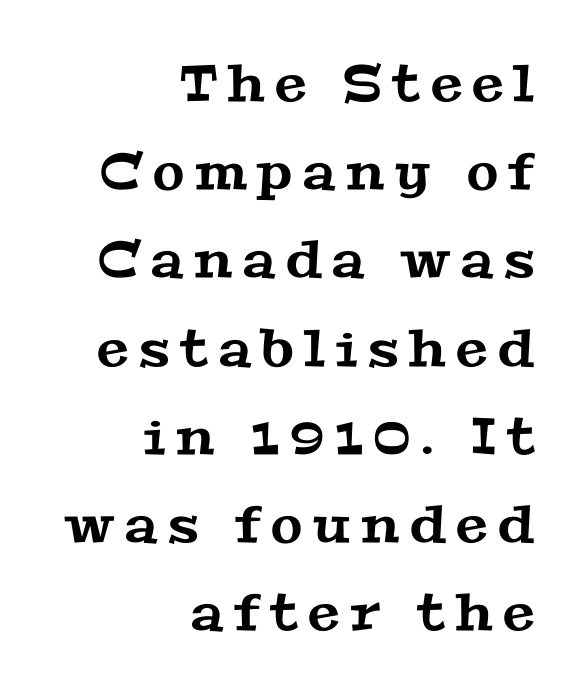
The image shows 51 px wide serif type; set right-aligned, line spacing 1.73x, unusually wide letter spacing (+0.21 em), not underlined; medium stroke contrast and a medium x-height.
